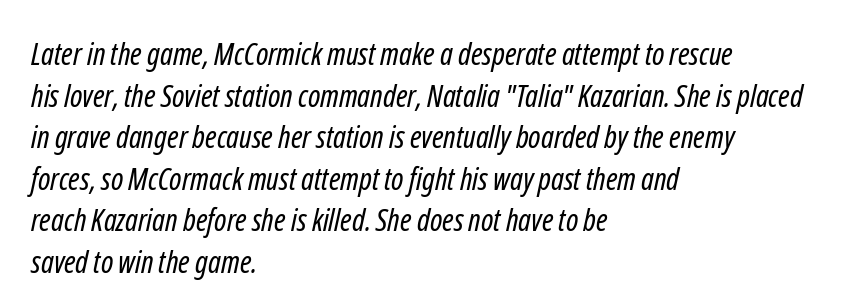
This block has exactly the height ordinary leading produces. The letters advance in unequal steps, a hallmark of proportional type. The specimen omits any rule beneath the text block's lines. Tracking here is standard; glyphs follow each other at the usual distance. The passage is arranged the way most books set body copy — flush left. Serifs: no, the terminals of the letterforms are clean.
